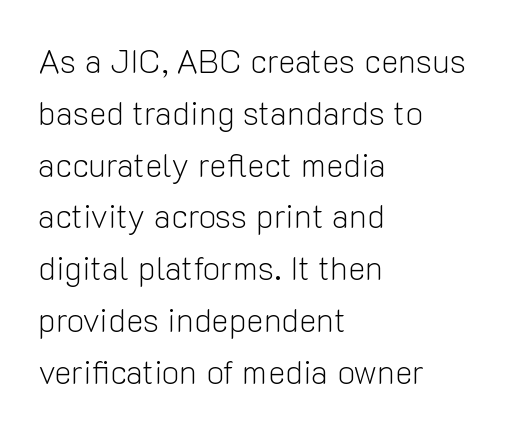
The image shows 33 px light sans-serif type, upright; set left-aligned, normal line spacing (1.57x), normal letter spacing, not underlined; low stroke contrast and a medium x-height.
